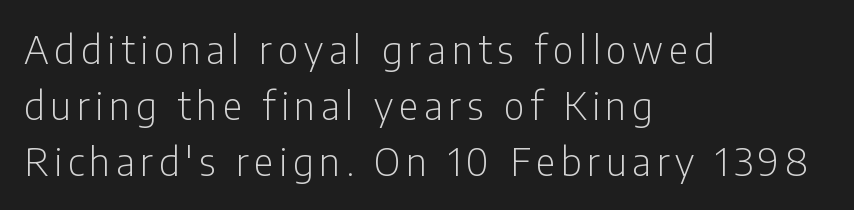
The image shows 38 px light, condensed sans-serif type, upright; set left-aligned, normal line spacing (1.48x), not underlined; low stroke contrast and a medium x-height.
